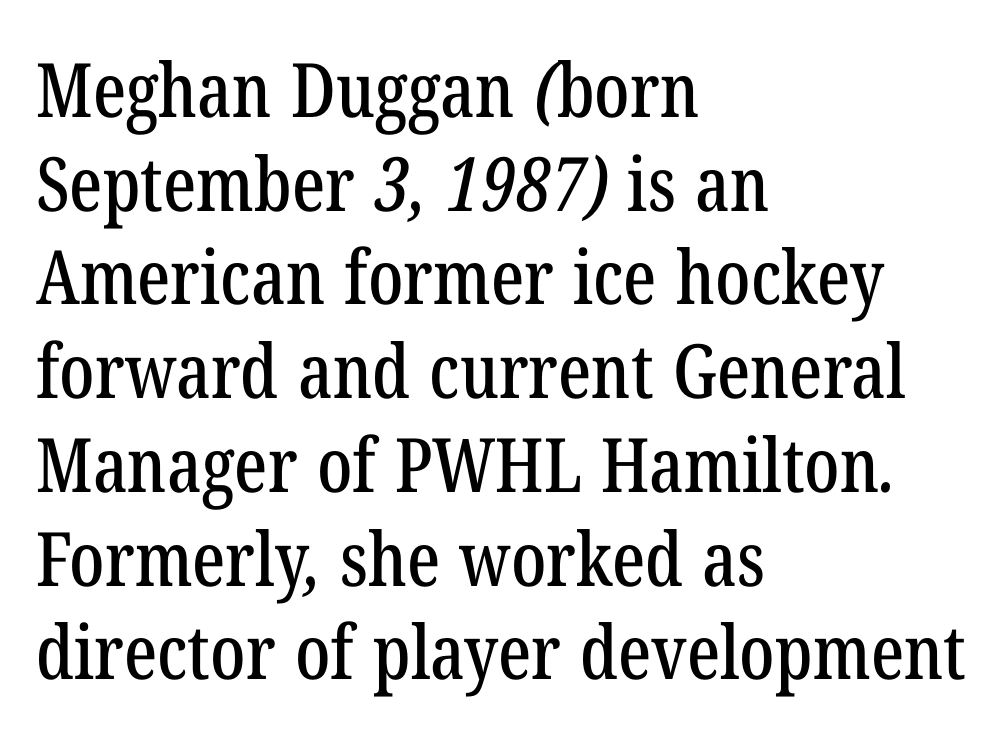
The rendering uses natural spacing where letterforms have individual widths. The lines are quadded left. Words float on clear page, feet unadorned. The designer left line spacing at the default.
